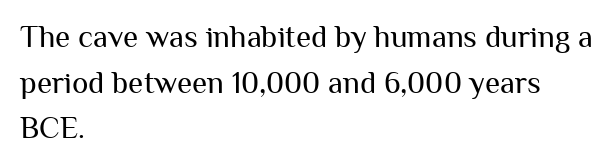
The image shows 31 px regular-weight sans-serif type, upright; set left-aligned, normal line spacing (1.47x), normal letter spacing, not underlined; medium stroke contrast and a medium x-height.
